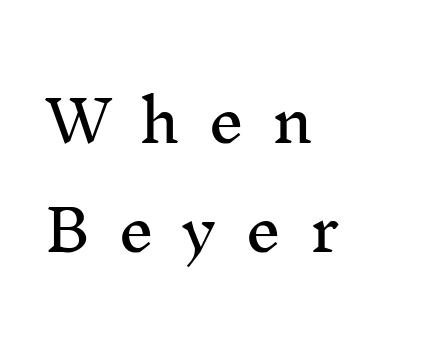
The image shows 57 px serif type, upright; set left-aligned, loose line spacing (1.92x), unusually wide letter spacing (+0.49 em), not underlined; medium stroke contrast and a medium x-height.
